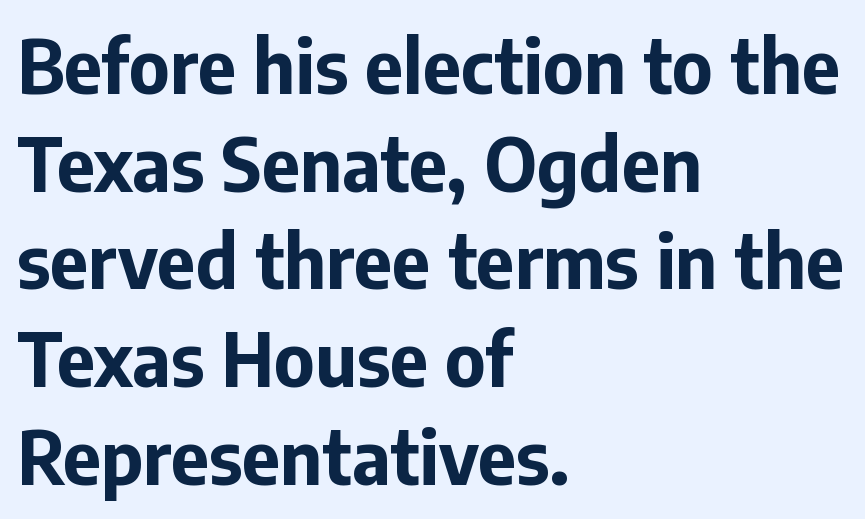
The image shows 74 px bold sans-serif type, upright; set left-aligned, normal line spacing (1.32x), normal letter spacing, not underlined; low stroke contrast and a medium x-height.
